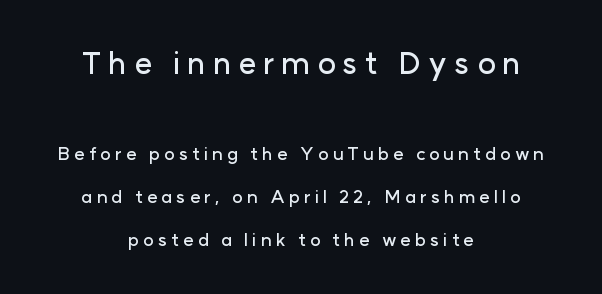
{"serif": "no", "italic": "no", "width": "normal", "stroke_contrast": "low", "x_height": "medium", "monospaced": "no", "underline": "no", "align": "center", "line_spacing": "loose", "line_spacing_ratio": 2.39, "letter_spacing": "wide", "letter_spacing_em": 0.22, "larger_block": "first", "size_ratio": 1.72, "glyph_px": 31}
